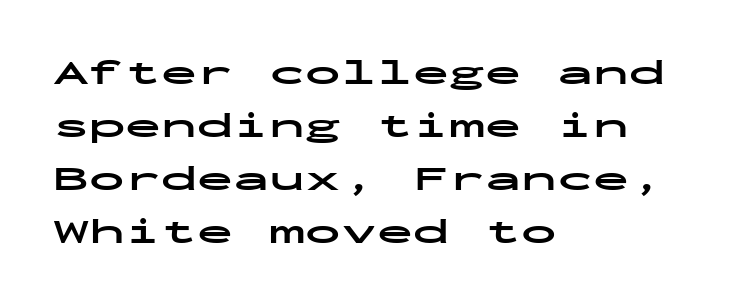
Quick note: not italic, upright. Students, note that the glyphs here touch the page at normal intervals. The strip under each line holds only bare page. The space between consecutive lines is moderate. Its strokes are broad and dark, the hallmark of bold type. This rendering employs a face without finishing strokes, i.e., a sans-serif.
